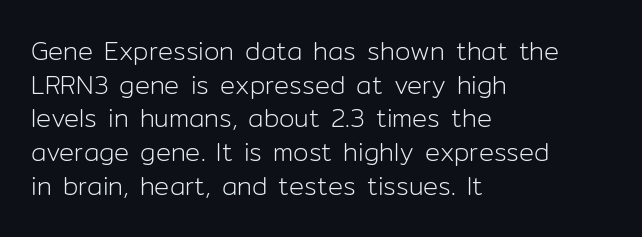
Honestly, there is no underline to notice here at all. When letters stand straight like this, we call the style roman or upright. The passage shown stacks its lines at a standard gap. Horizontal alignment here is leftward, the default for most running prose. Ink coverage per letter is moderate at most.
